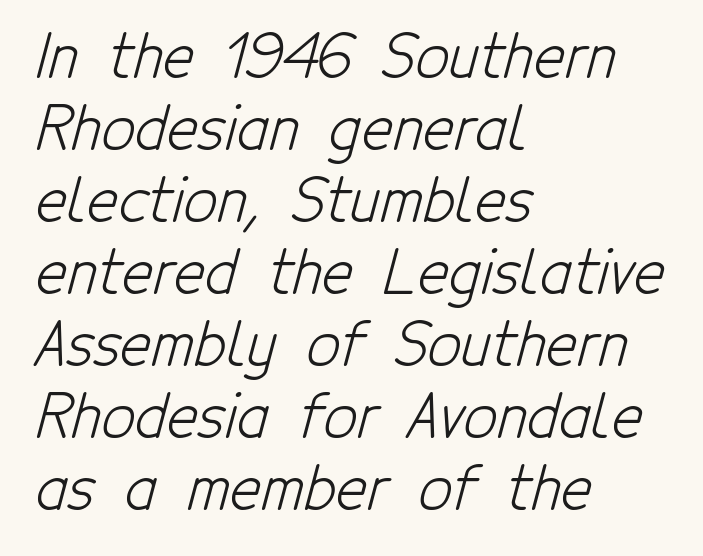
Q: Is the text bold? A: No.
Q: Is the typeface a serif or a sans-serif typeface? A: Sans-serif.
Q: Is the text underlined? A: No.
Q: How is the paragraph aligned? A: Left-aligned.
Q: Is the spacing between letters normal or unusually wide? A: Normal.
Q: Width (condensed, normal, or wide)? A: Condensed.
Q: Stroke contrast? A: Low.
Q: x-height? A: Medium.
Q: Monospaced? A: No.
